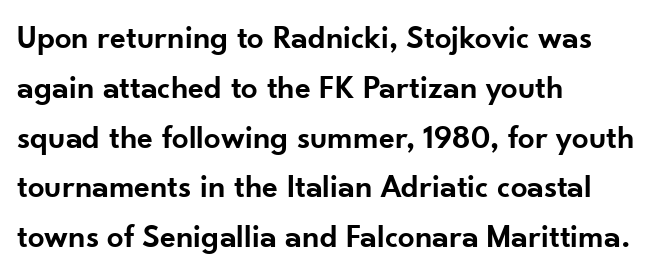
The image shows 33 px semibold sans-serif type, upright; set left-aligned, normal line spacing (1.51x), normal letter spacing, not underlined; low stroke contrast and a small x-height.
